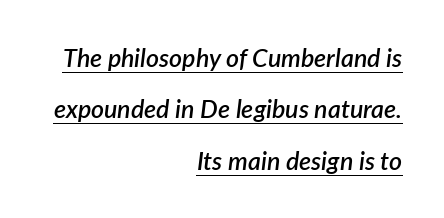
Each line of the rendering has a horizontal stroke beneath the glyphs. Stroke thickness is moderately raised; the sample reads as semibold. In terms of posture, this sample is oblique. The gaps between neighbouring characters are ordinary and unremarkable. The leading is generous, giving the passage an open texture. Leftover space on each line is placed entirely before the opening word.
